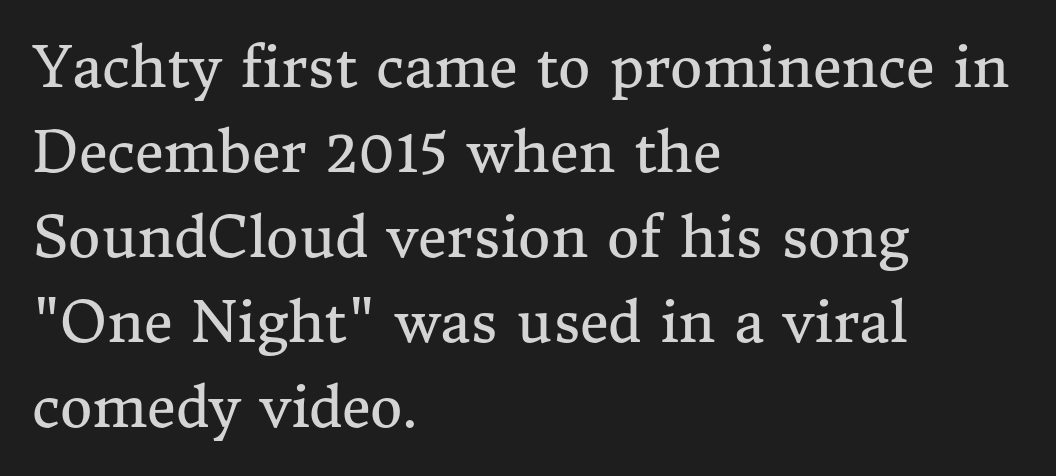
Q: Is the text bold? A: No.
Q: Is the text italic (slanted)? A: No, it is upright.
Q: Is the typeface a serif or a sans-serif typeface? A: Serif.
Q: Is the text underlined? A: No.
Q: How is the paragraph aligned? A: Left-aligned.
Q: Is the spacing between letters normal or unusually wide? A: Normal.
Q: Is the spacing between lines tight, normal or loose? A: Normal.
Q: Width (condensed, normal, or wide)? A: Normal.
Q: Stroke contrast? A: Medium.
Q: x-height? A: Medium.
Q: Monospaced? A: No.
